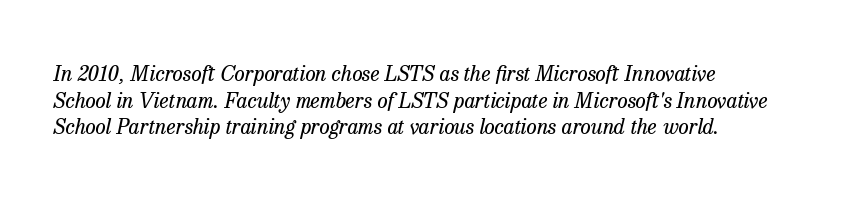
{"italic": "yes", "lean": "right", "slant_degrees": 13, "bold": "no", "underline": "no", "align": "left", "line_spacing": "normal", "line_spacing_ratio": 1.27, "letter_spacing": "normal", "letter_spacing_em": 0.0, "glyph_px": 21}
